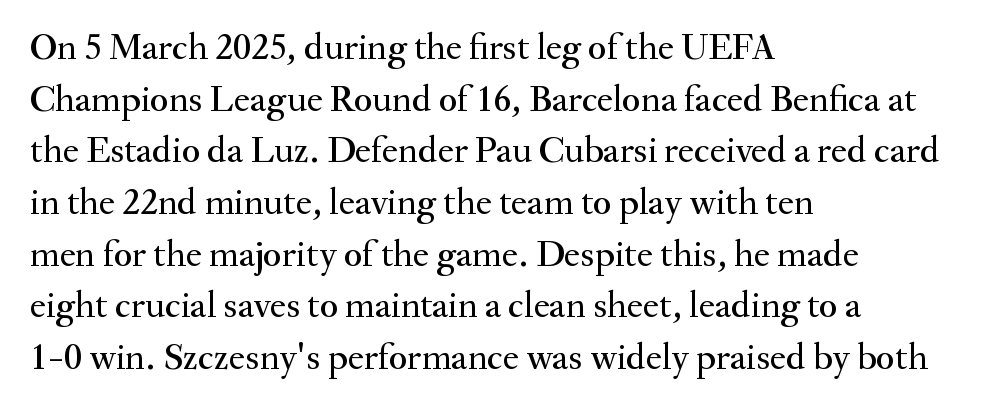
The rendering anchors every line to the left-hand side. Does the type have serifs? Yes, each stem ends in a small foot. Letters rest on an invisible, unmarked baseline. The letters stand straight up with perfectly vertical stems. Nobody touched the tracking dial on this one.
